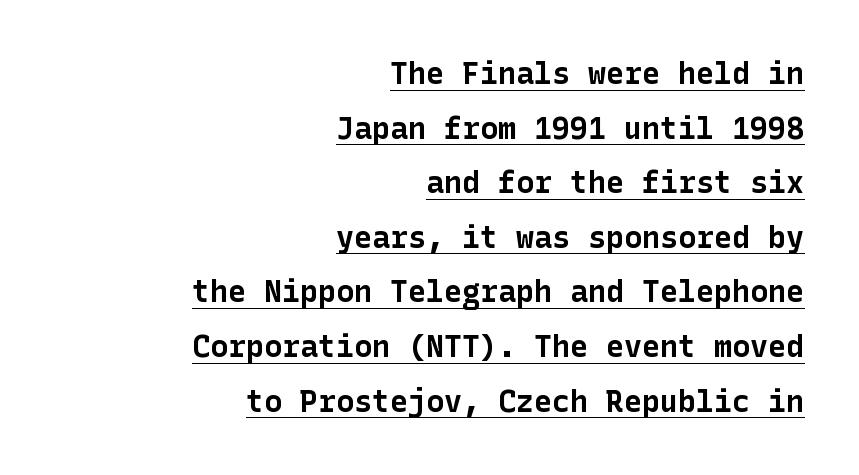
{"serif": "no", "italic": "no", "bold": "yes", "weight": "bold", "width": "normal", "stroke_contrast": "low", "x_height": "medium", "underline": "yes", "align": "right", "line_spacing_ratio": 1.82, "letter_spacing": "normal", "letter_spacing_em": 0.0, "glyph_px": 30}
